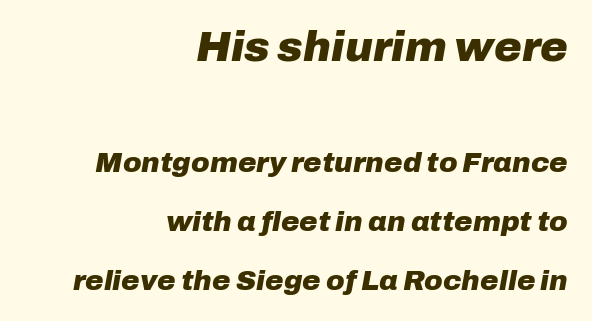
{"italic": "yes", "lean": "right", "slant_degrees": 10, "bold": "yes", "weight": "heavy", "width": "normal", "stroke_contrast": "low", "x_height": "medium", "monospaced": "no", "underline": "no", "align": "right", "line_spacing": "loose", "line_spacing_ratio": 2.12, "letter_spacing": "normal", "letter_spacing_em": 0.0, "larger_block": "first", "size_ratio": 1.5, "glyph_px": 42}
